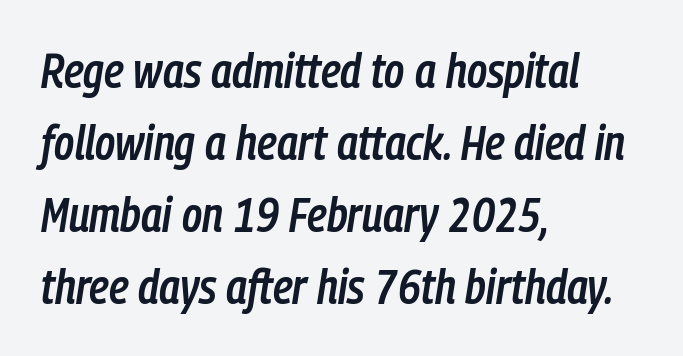
Q: Is the text bold? A: Semi-bold.
Q: Is the text italic (slanted)? A: Yes, it leans right by about 9 degrees.
Q: Is the text underlined? A: No.
Q: How is the paragraph aligned? A: Left-aligned.
Q: Is the spacing between letters normal or unusually wide? A: Normal.
Q: Is the spacing between lines tight, normal or loose? A: Normal.
Q: Width (condensed, normal, or wide)? A: Condensed.
Q: Stroke contrast? A: Low.
Q: x-height? A: Medium.
Q: Monospaced? A: No.
